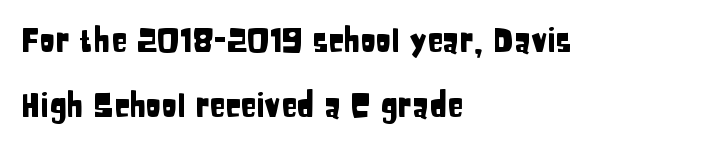
Q: Is the text italic (slanted)? A: No, it is upright.
Q: Is the typeface a serif or a sans-serif typeface? A: Sans-serif.
Q: Is the text underlined? A: No.
Q: How is the paragraph aligned? A: Left-aligned.
Q: Is the spacing between letters normal or unusually wide? A: Normal.
Q: Is the spacing between lines tight, normal or loose? A: Loose.
Q: Width (condensed, normal, or wide)? A: Condensed.
Q: Stroke contrast? A: Low.
Q: x-height? A: Large.
Q: Monospaced? A: No.
